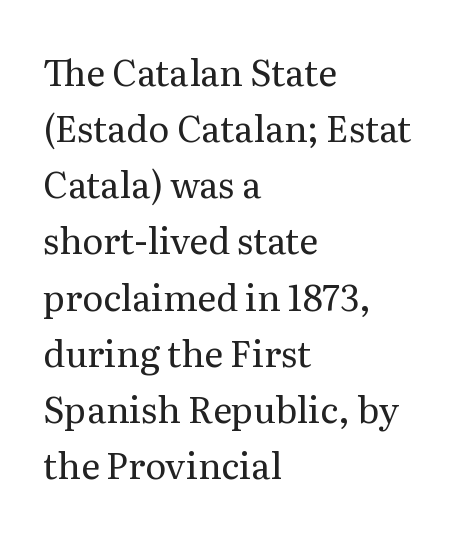
The image shows 36 px regular-weight serif type, upright; set left-aligned, normal line spacing (1.56x), normal letter spacing, not underlined; medium stroke contrast and a medium x-height.
